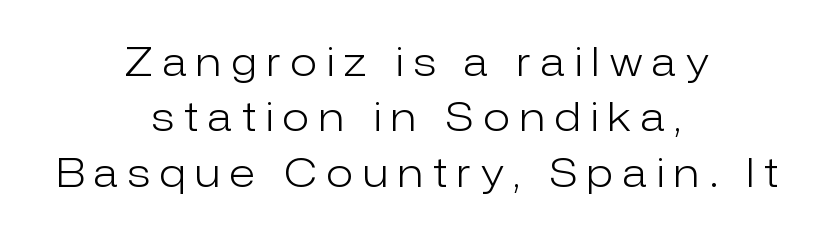
The image shows 39 px light sans-serif type, upright; set centered, normal line spacing (1.42x), unusually wide letter spacing (+0.26 em), not underlined; low stroke contrast and a medium x-height.
